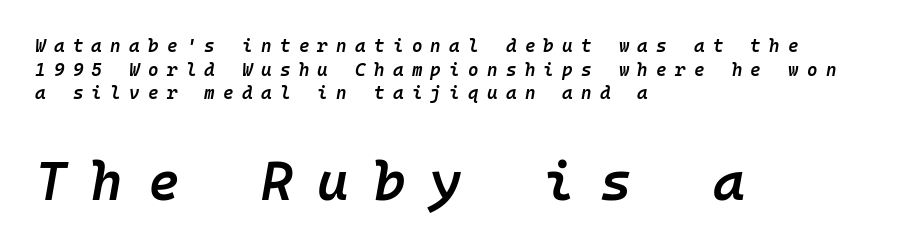
Q: Is the text bold? A: Semi-bold.
Q: Is the text italic (slanted)? A: Yes, it leans right by about 10 degrees.
Q: Is the text underlined? A: No.
Q: How is the paragraph aligned? A: Left-aligned.
Q: Is the spacing between letters normal or unusually wide? A: Unusually wide.
Q: Is the spacing between lines tight, normal or loose? A: Normal.
Q: Which block of text is set in a larger size, the first (top) or the second (bottom)? A: The second (bottom) one.
Q: Width (condensed, normal, or wide)? A: Normal.
Q: Stroke contrast? A: Low.
Q: x-height? A: Medium.
Q: Monospaced? A: Yes.
